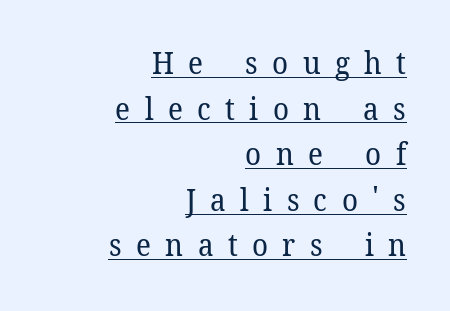
Students, note that the glyphs here are deliberately spaced far apart. The text was rendered using a seriffed face with decorative stroke endings. One-word summary of the alignment: right. Designer's note — italics off, roman on. Horizontal bands of white between lines are of average thickness. The passage shown is typed in a proportional face where columns would drift.
